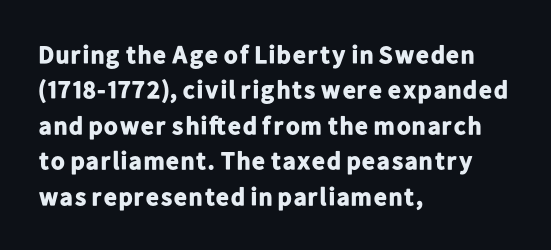
Q: Is the text bold? A: Yes.
Q: Is the text italic (slanted)? A: No, it is upright.
Q: Is the text underlined? A: No.
Q: How is the paragraph aligned? A: Left-aligned.
Q: Is the spacing between letters normal or unusually wide? A: Normal.
Q: Is the spacing between lines tight, normal or loose? A: Normal.
